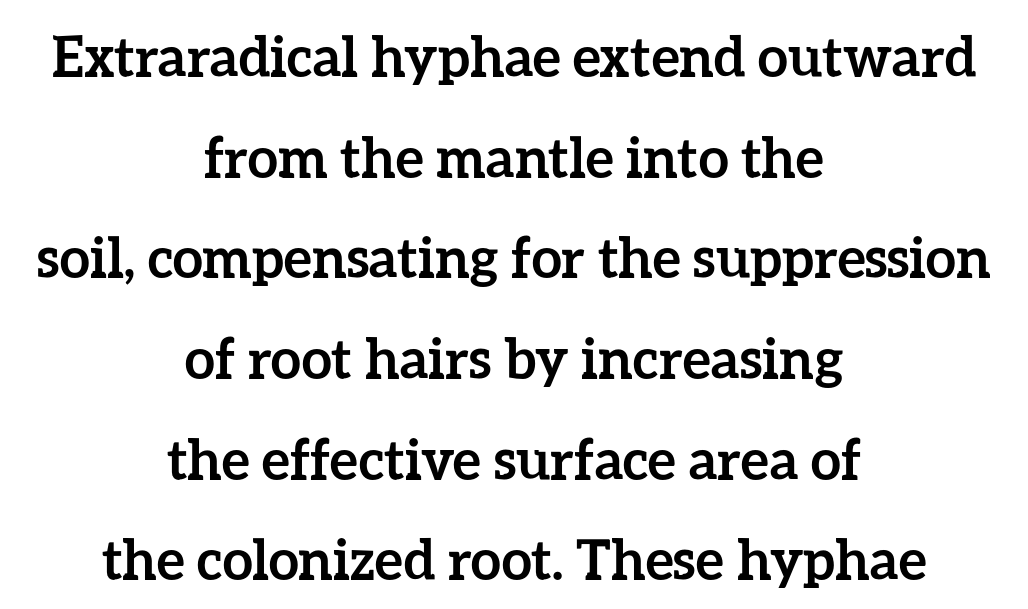
Q: Is the text bold? A: Yes.
Q: Is the text italic (slanted)? A: No, it is upright.
Q: Is the text underlined? A: No.
Q: How is the paragraph aligned? A: Centered.
Q: Is the spacing between letters normal or unusually wide? A: Normal.
Q: Width (condensed, normal, or wide)? A: Normal.
Q: Stroke contrast? A: Low.
Q: x-height? A: Medium.
Q: Monospaced? A: No.
